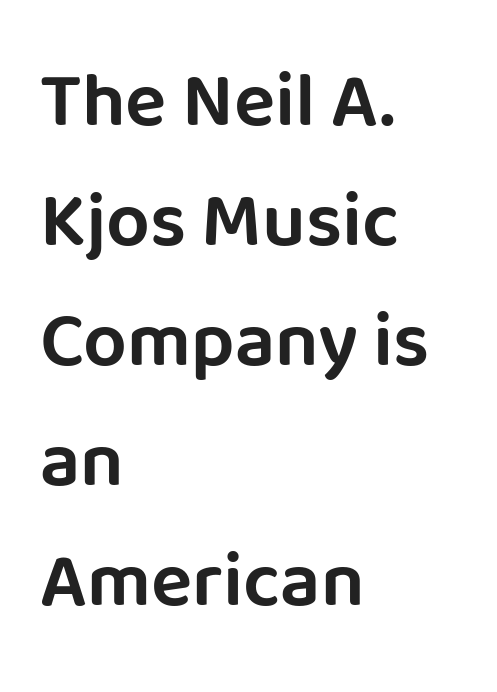
Q: Is the text italic (slanted)? A: No, it is upright.
Q: Is the typeface a serif or a sans-serif typeface? A: Sans-serif.
Q: Is the text underlined? A: No.
Q: How is the paragraph aligned? A: Left-aligned.
Q: Is the spacing between letters normal or unusually wide? A: Normal.
Q: Is the spacing between lines tight, normal or loose? A: Normal.
Q: Width (condensed, normal, or wide)? A: Normal.
Q: Stroke contrast? A: Low.
Q: x-height? A: Large.
Q: Monospaced? A: No.
